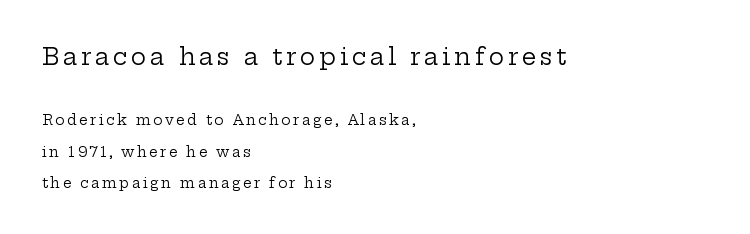
The image shows 23 px text type, upright; set left-aligned, loose line spacing (2.22x), not underlined; the first (top) block is 1.64x larger.
